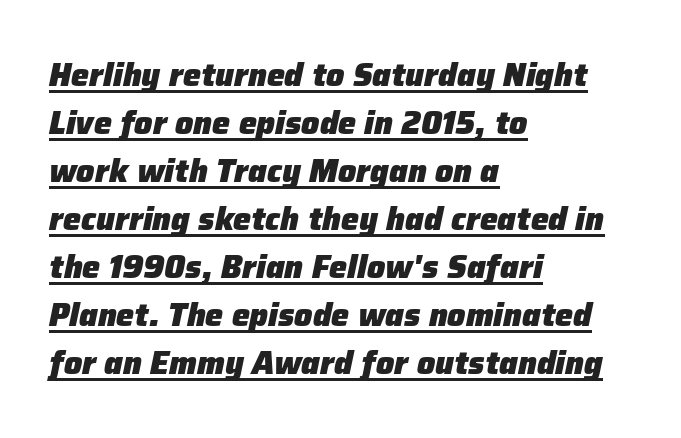
The image shows 32 px heavy type, italic (leaning right); set left-aligned, normal line spacing (1.5x), normal letter spacing, underlined; low stroke contrast and a medium x-height.
